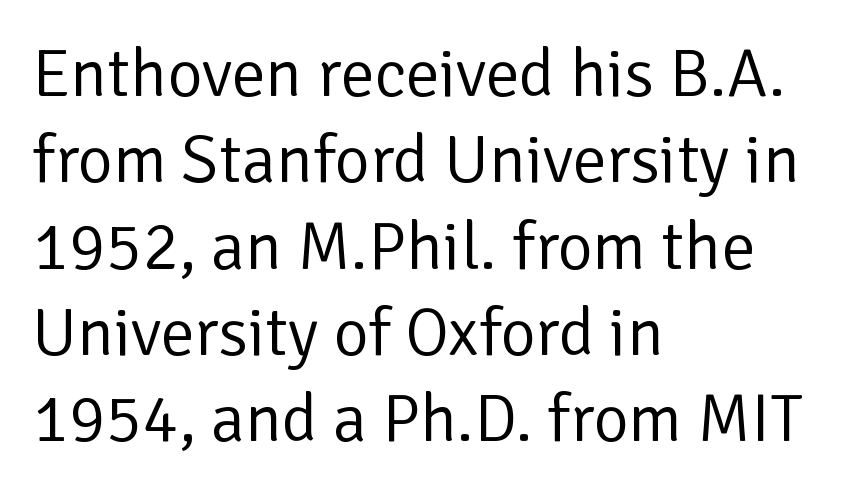
Q: Is the text bold? A: No.
Q: Is the text italic (slanted)? A: No, it is upright.
Q: Is the typeface a serif or a sans-serif typeface? A: Sans-serif.
Q: Is the text underlined? A: No.
Q: How is the paragraph aligned? A: Left-aligned.
Q: Is the spacing between letters normal or unusually wide? A: Normal.
Q: Is the spacing between lines tight, normal or loose? A: Normal.
Q: Width (condensed, normal, or wide)? A: Normal.
Q: Stroke contrast? A: Low.
Q: x-height? A: Medium.
Q: Monospaced? A: No.
